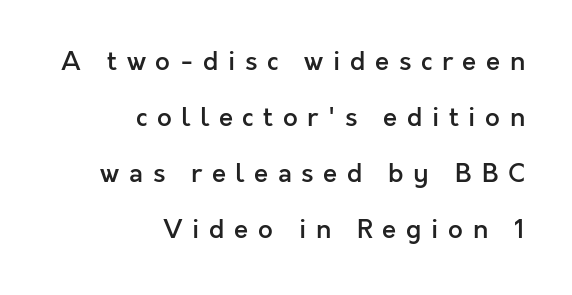
{"italic": "no", "bold": "semi", "underline": "no", "align": "right", "line_spacing": "loose", "line_spacing_ratio": 2.16, "letter_spacing": "wide", "letter_spacing_em": 0.37, "glyph_px": 26}
